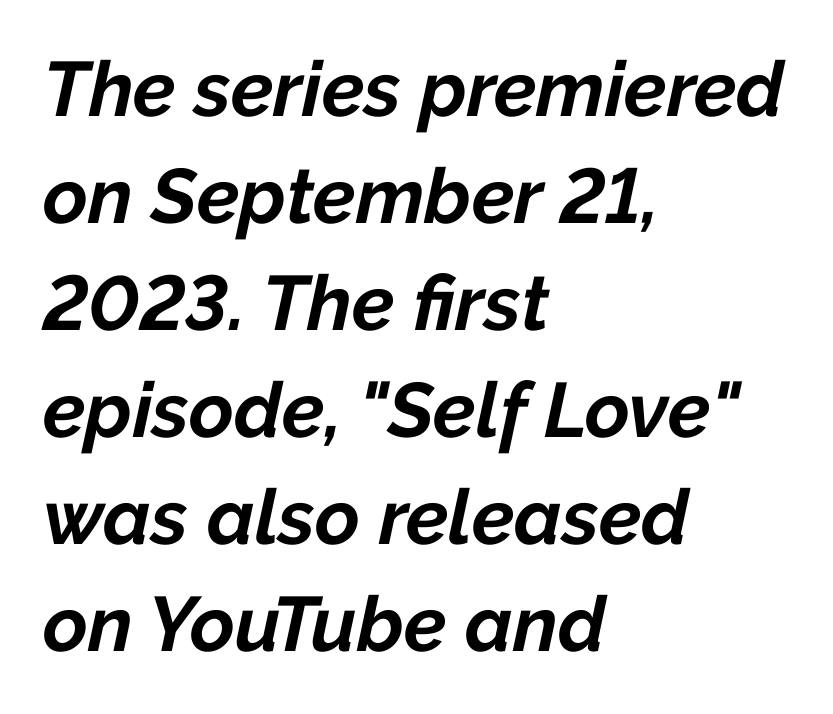
Q: Is the text bold? A: Yes.
Q: Is the text italic (slanted)? A: Yes, it leans right by about 12 degrees.
Q: Is the text underlined? A: No.
Q: How is the paragraph aligned? A: Left-aligned.
Q: Is the spacing between letters normal or unusually wide? A: Normal.
Q: Is the spacing between lines tight, normal or loose? A: Normal.
Q: Width (condensed, normal, or wide)? A: Normal.
Q: Stroke contrast? A: Low.
Q: x-height? A: Medium.
Q: Monospaced? A: No.
